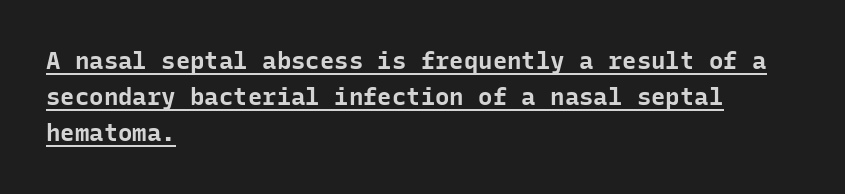
Q: Is the text bold? A: Yes.
Q: Is the text italic (slanted)? A: No, it is upright.
Q: Is the text underlined? A: Yes.
Q: How is the paragraph aligned? A: Left-aligned.
Q: Is the spacing between letters normal or unusually wide? A: Normal.
Q: Is the spacing between lines tight, normal or loose? A: Normal.
